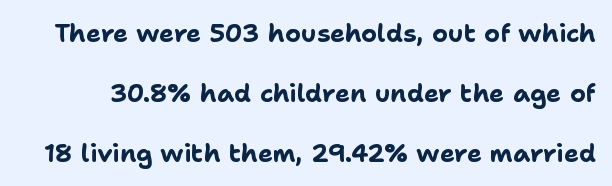
The image shows 25 px bold type, upright; set loose line spacing (2.4x), normal letter spacing, not underlined.
